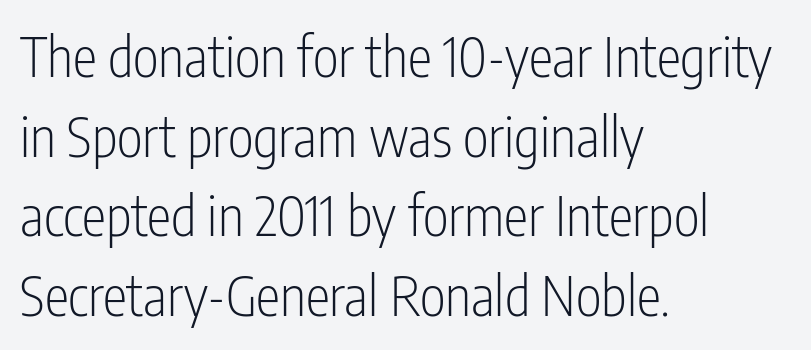
Q: Is the text bold? A: No.
Q: Is the text italic (slanted)? A: No, it is upright.
Q: Is the typeface a serif or a sans-serif typeface? A: Sans-serif.
Q: Is the text underlined? A: No.
Q: How is the paragraph aligned? A: Left-aligned.
Q: Is the spacing between letters normal or unusually wide? A: Normal.
Q: Is the spacing between lines tight, normal or loose? A: Normal.
Q: Width (condensed, normal, or wide)? A: Condensed.
Q: Stroke contrast? A: Low.
Q: x-height? A: Medium.
Q: Monospaced? A: No.
